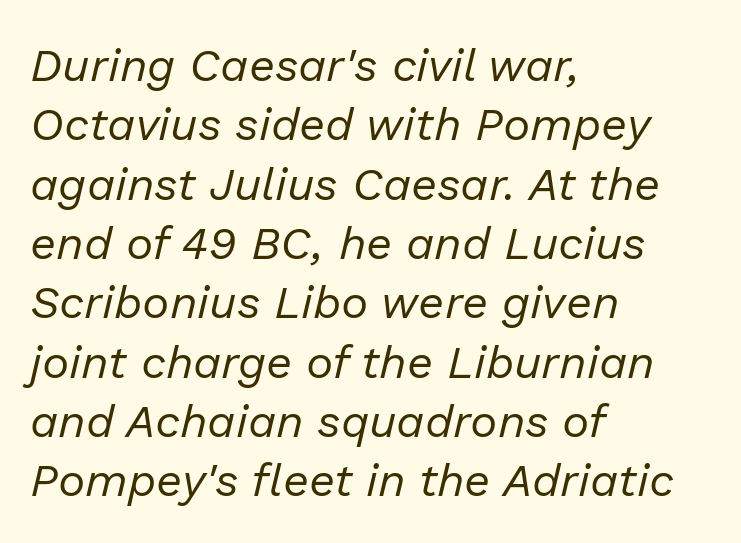
{"italic": "yes", "lean": "right", "slant_degrees": 13, "bold": "no", "weight": "regular", "width": "normal", "stroke_contrast": "low", "x_height": "medium", "monospaced": "no", "underline": "no", "align": "left", "line_spacing": "normal", "line_spacing_ratio": 1.29, "letter_spacing": "normal", "letter_spacing_em": 0.0, "glyph_px": 46}
